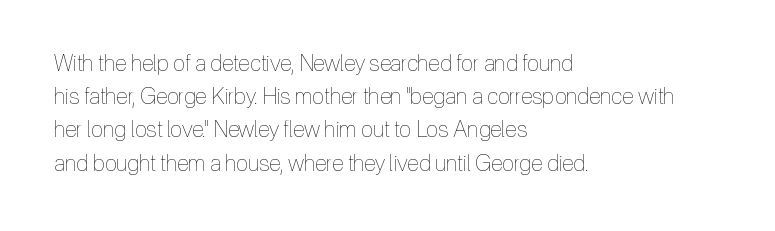
Tall strokes in this sample are plumb rather than angled. Weight: regular or lighter. Tracking value appears to be zero — textbook default spacing. The passage shown stacks its lines at a standard gap. The lines in this sample share a left origin and differ only in where they stop. Anything drawn beneath the words? Only blank space.
